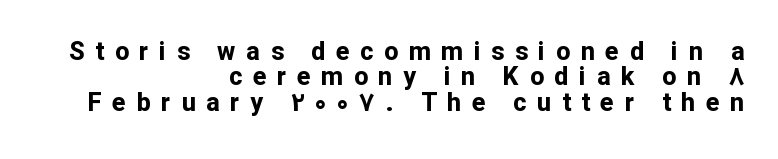
The image shows 25 px bold type, upright; set right-aligned, tight line spacing (1.02x), unusually wide letter spacing (+0.43 em), not underlined.
